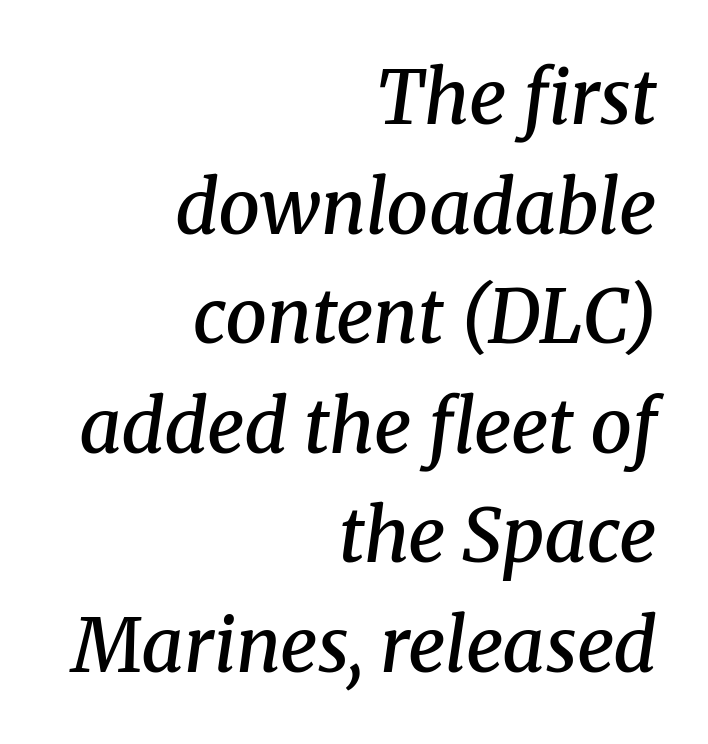
{"serif": "yes", "italic": "yes", "lean": "right", "slant_degrees": 8, "bold": "semi", "weight": "semibold", "width": "normal", "stroke_contrast": "medium", "x_height": "medium", "monospaced": "no", "underline": "no", "align": "right", "line_spacing": "normal", "line_spacing_ratio": 1.48, "letter_spacing": "normal", "letter_spacing_em": 0.0, "glyph_px": 74}
